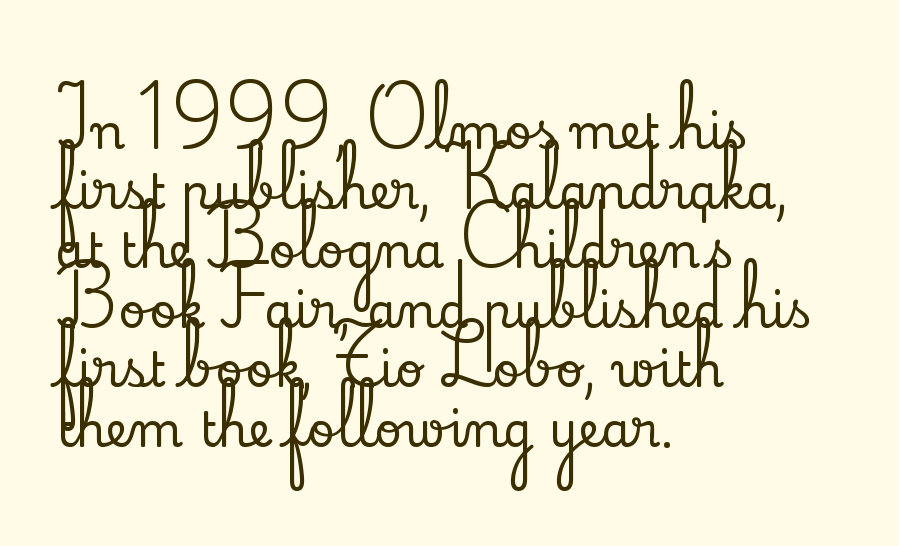
{"serif": "yes", "italic": "no", "width": "normal", "stroke_contrast": "low", "x_height": "small", "monospaced": "no", "underline": "no", "align": "left", "line_spacing_ratio": 1.24, "letter_spacing": "normal", "letter_spacing_em": 0.0, "glyph_px": 48}
